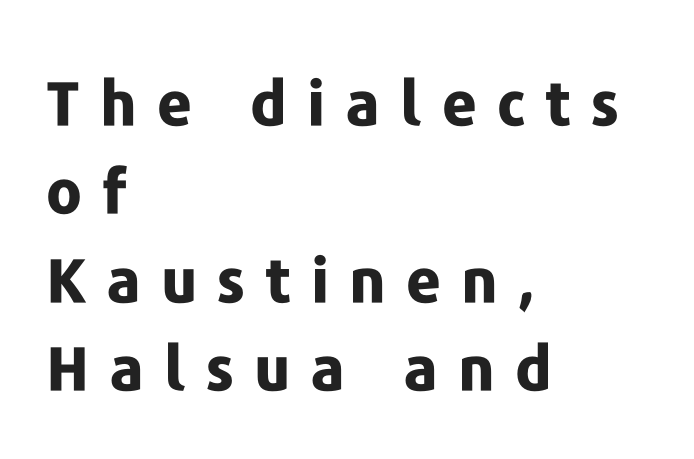
In terms of letterform style, serifs are entirely absent. Caption: expanded tracking, letters set apart. The block of text has a typical density, with ordinary space between rows. Strong, thick strokes mark this as bold type. Nope, not italic — everything's standing straight.
